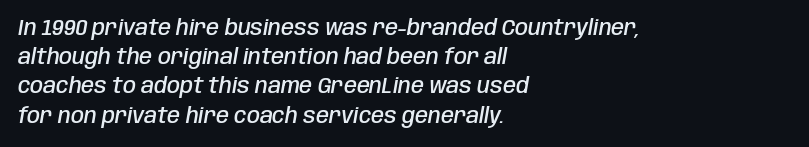
Q: Is the text bold? A: Semi-bold.
Q: Is the text italic (slanted)? A: Yes, it leans right by about 10 degrees.
Q: Is the text underlined? A: No.
Q: How is the paragraph aligned? A: Left-aligned.
Q: Is the spacing between letters normal or unusually wide? A: Normal.
Q: Is the spacing between lines tight, normal or loose? A: Normal.
